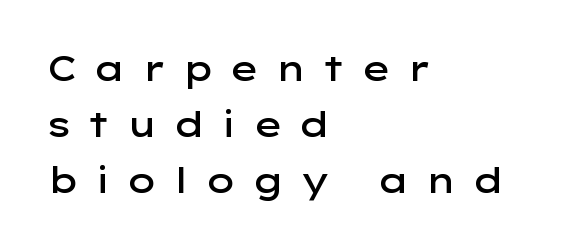
The face used here is a sans, in the tradition of grotesques and geometrics. Stroke thickness is moderately raised; the sample reads as semibold. The lines are quadded left. How would I describe the line gaps? Plain and ordinary.
